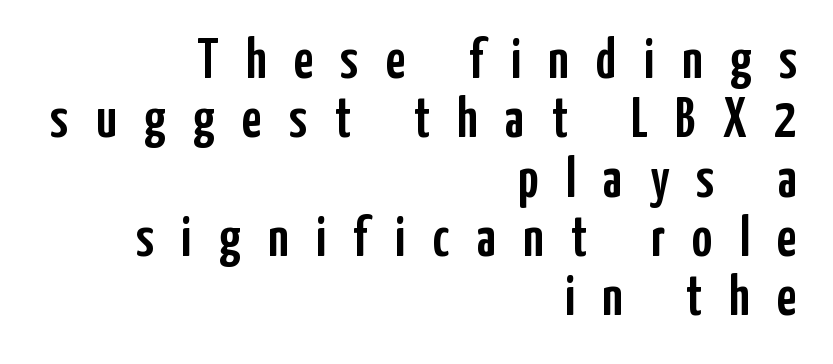
The image shows 56 px condensed sans-serif type, upright; set right-aligned, tight line spacing (1.06x), unusually wide letter spacing (+0.49 em), not underlined; low stroke contrast and a medium x-height.
